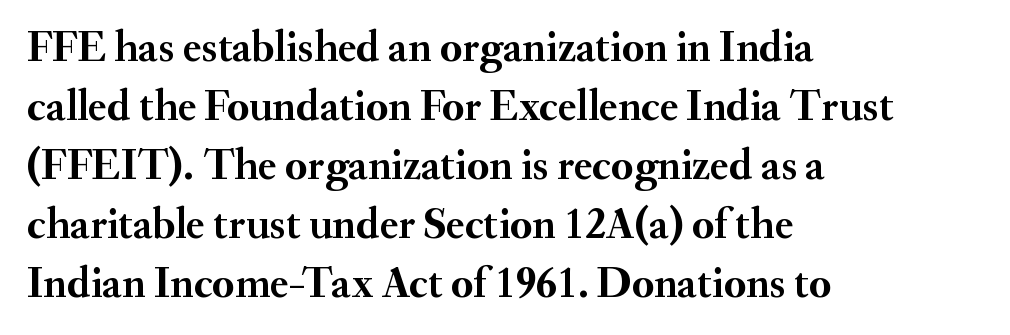
The image shows 44 px semibold serif type, upright; set left-aligned, normal line spacing (1.34x), normal letter spacing, not underlined; medium stroke contrast and a small x-height.
